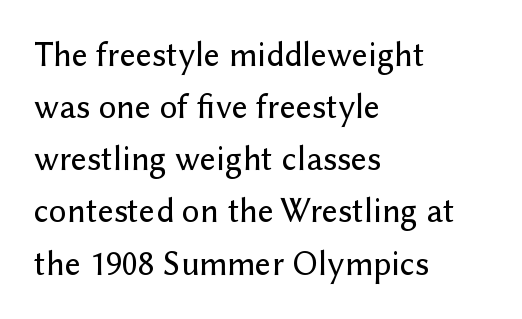
{"serif": "no", "italic": "no", "width": "normal", "stroke_contrast": "low", "x_height": "medium", "monospaced": "no", "underline": "no", "align": "left", "line_spacing": "normal", "line_spacing_ratio": 1.49, "letter_spacing": "normal", "letter_spacing_em": 0.0, "glyph_px": 35}
